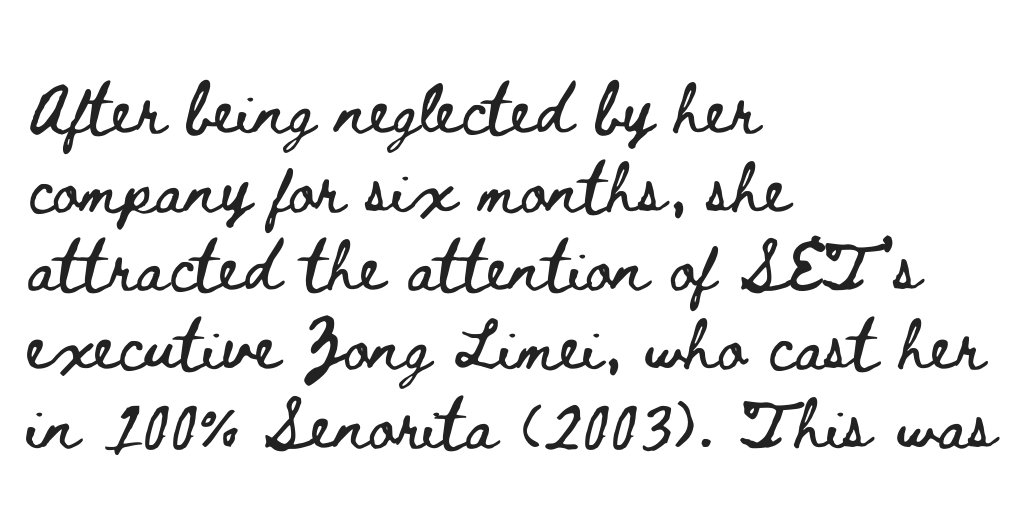
Q: Is the text italic (slanted)? A: Yes.
Q: Is the text underlined? A: No.
Q: How is the paragraph aligned? A: Left-aligned.
Q: Is the spacing between letters normal or unusually wide? A: Normal.
Q: Width (condensed, normal, or wide)? A: Wide.
Q: Stroke contrast? A: Low.
Q: x-height? A: Small.
Q: Monospaced? A: No.
